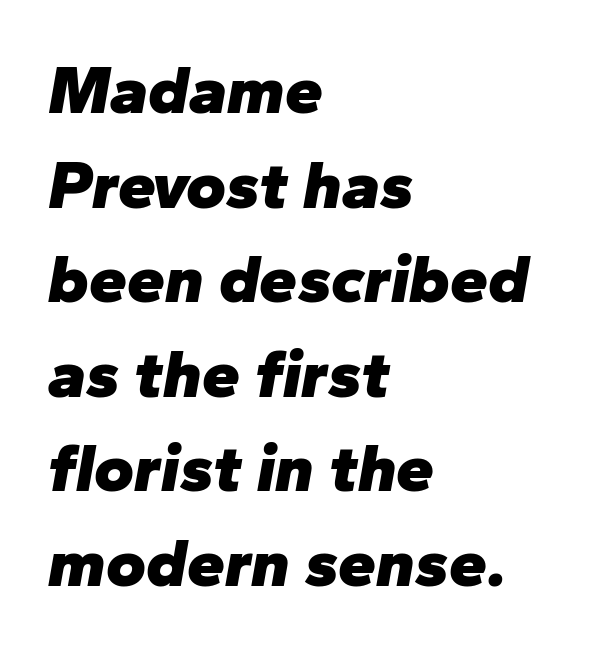
Rows of type keep a routine distance in the vertical direction. The line texture is even and compact thanks to regular tracking. Note the varied advance widths — an 'i' is clearly narrower than an 'm'. Check the space under the baseline: it is left empty. All the whitespace from short lines collects on the right.
